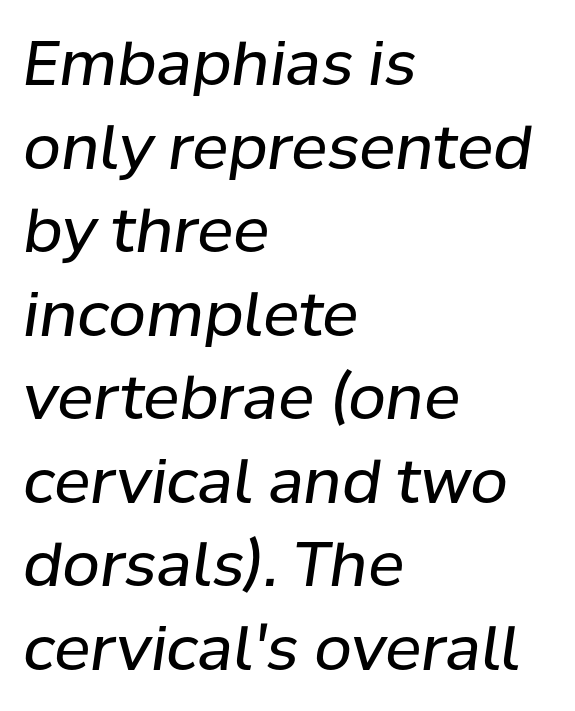
The letters advance in unequal steps, a hallmark of proportional type. Alignment: flush left. The font sits on the lighter half of the weight spectrum, regular included. Nothing unusual about the tracking: characters are spaced as the font intends. Regarding leading, the lines here are spaced in the standard way. Italic? Definitely — the glyphs are oblique.
